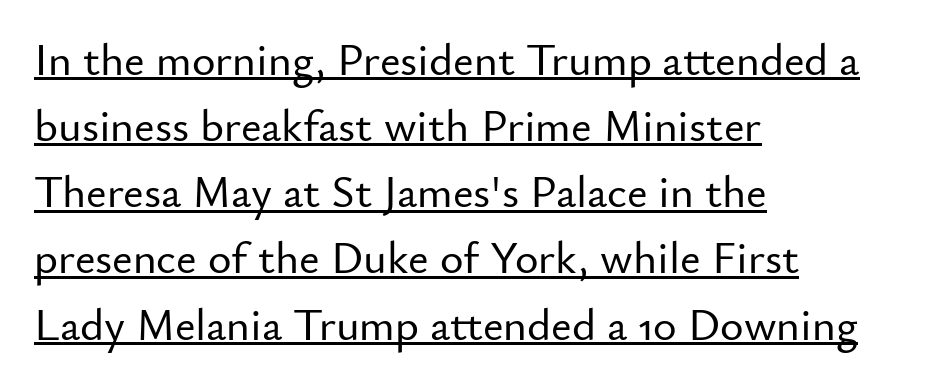
Q: Is the text italic (slanted)? A: No, it is upright.
Q: Is the typeface a serif or a sans-serif typeface? A: Sans-serif.
Q: Is the text underlined? A: Yes.
Q: How is the paragraph aligned? A: Left-aligned.
Q: Is the spacing between letters normal or unusually wide? A: Normal.
Q: Is the spacing between lines tight, normal or loose? A: Normal.
Q: Width (condensed, normal, or wide)? A: Normal.
Q: Stroke contrast? A: Low.
Q: x-height? A: Small.
Q: Monospaced? A: No.
